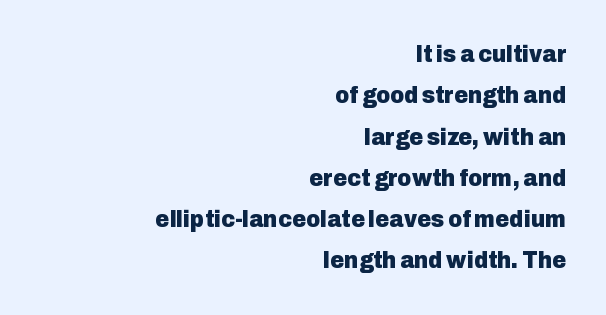
Q: Is the text bold? A: Yes.
Q: Is the text italic (slanted)? A: No, it is upright.
Q: Is the text underlined? A: No.
Q: How is the paragraph aligned? A: Right-aligned.
Q: Is the spacing between letters normal or unusually wide? A: Normal.
